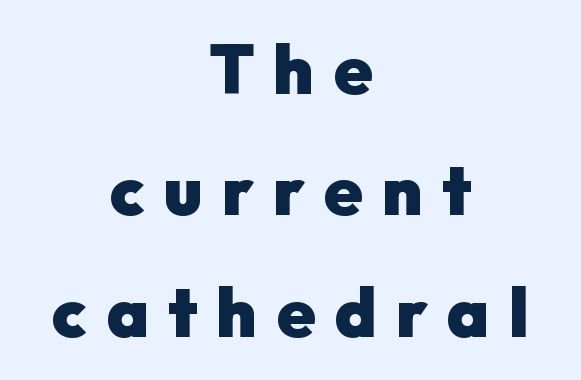
The image shows 69 px heavy sans-serif type, upright; set centered, line spacing 1.76x, unusually wide letter spacing (+0.28 em), not underlined; low stroke contrast and a medium x-height.
